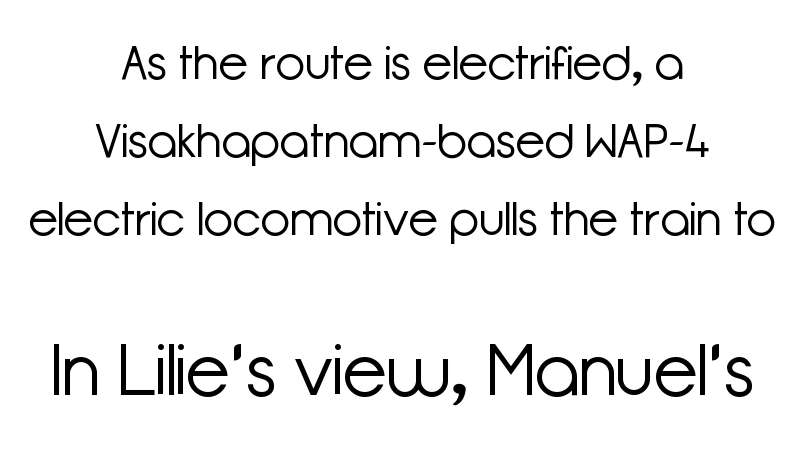
The image shows 72 px light sans-serif type, upright; set centered, normal line spacing (1.62x), normal letter spacing, not underlined; the second (bottom) block is 1.5x larger; low stroke contrast and a medium x-height.
